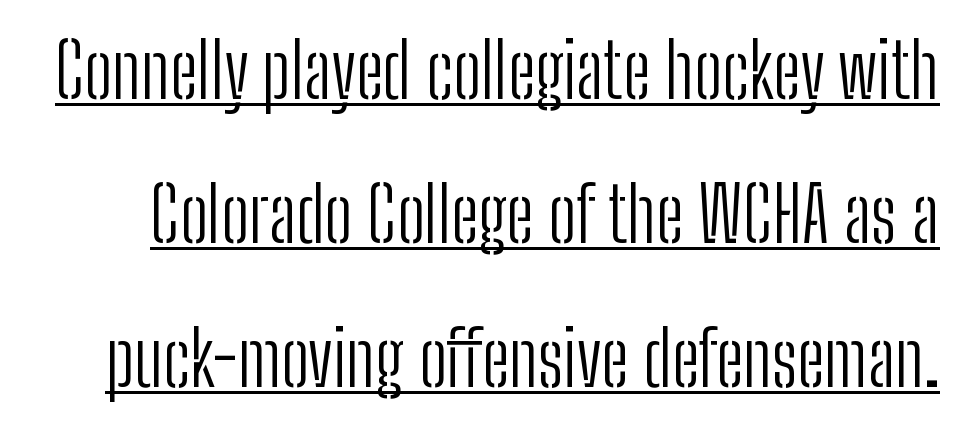
The image shows 75 px light, condensed sans-serif type, upright; set loose line spacing (1.92x), normal letter spacing, underlined; low stroke contrast and a medium x-height.
